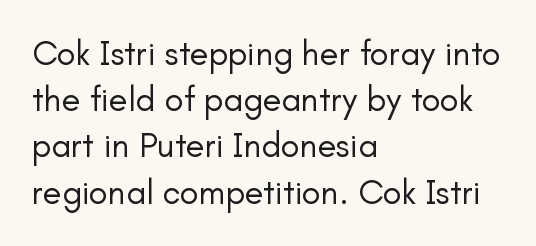
{"serif": "no", "italic": "no", "bold": "no", "weight": "regular", "width": "normal", "stroke_contrast": "low", "x_height": "small", "monospaced": "no", "underline": "no", "align": "left", "line_spacing": "normal", "line_spacing_ratio": 1.32, "letter_spacing": "normal", "letter_spacing_em": 0.0, "glyph_px": 35}
